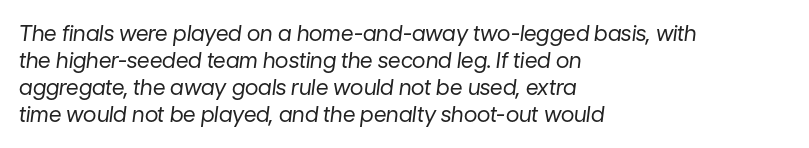
No word sits above an underline. This sample is left-justified, so line endings fall wherever the words run out. A typesetter would call this zero additional tracking. This reads as an unemphasized weight, regular at the heaviest.
